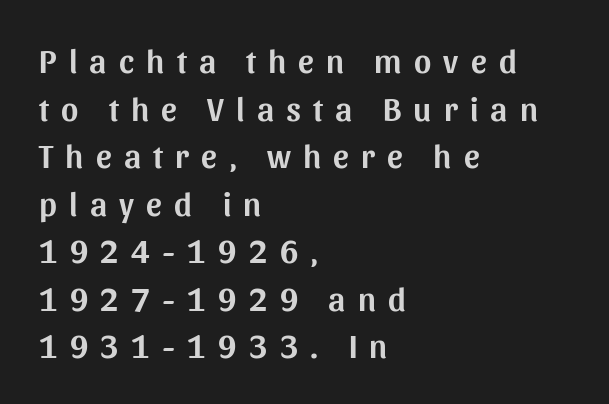
{"serif": "no", "italic": "no", "width": "normal", "stroke_contrast": "medium", "x_height": "medium", "monospaced": "no", "underline": "no", "align": "left", "line_spacing": "normal", "line_spacing_ratio": 1.44, "letter_spacing": "wide", "letter_spacing_em": 0.37, "glyph_px": 33}
